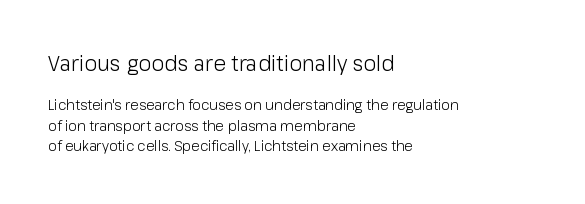
Q: Is the text bold? A: No.
Q: Is the text italic (slanted)? A: No, it is upright.
Q: Is the text underlined? A: No.
Q: How is the paragraph aligned? A: Left-aligned.
Q: Is the spacing between letters normal or unusually wide? A: Normal.
Q: Is the spacing between lines tight, normal or loose? A: Normal.
Q: Which block of text is set in a larger size, the first (top) or the second (bottom)? A: The first (top) one.
